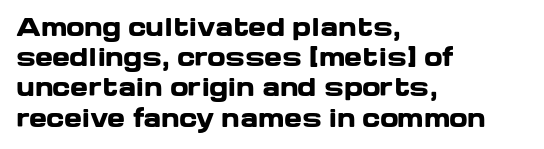
Q: Is the text bold? A: Yes.
Q: Is the text italic (slanted)? A: No, it is upright.
Q: Is the text underlined? A: No.
Q: How is the paragraph aligned? A: Left-aligned.
Q: Is the spacing between letters normal or unusually wide? A: Normal.
Q: Is the spacing between lines tight, normal or loose? A: Normal.
